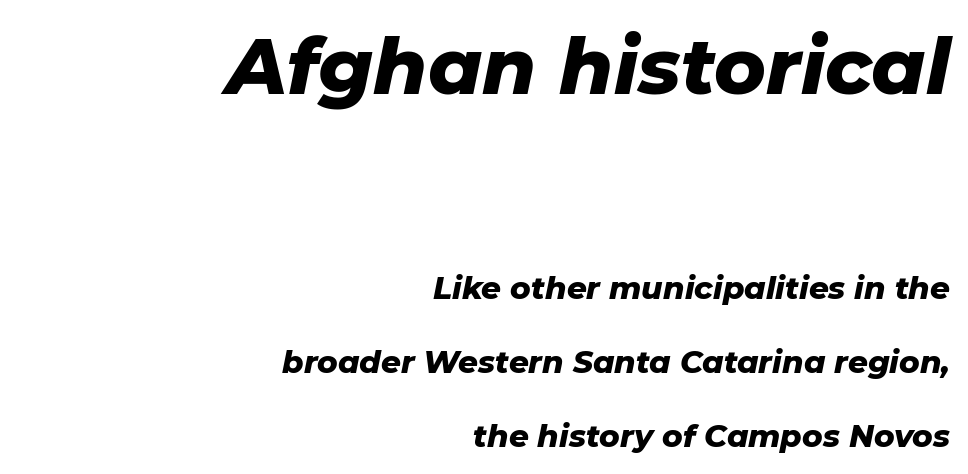
The image shows 78 px heavy type, italic (leaning right); set right-aligned, loose line spacing (2.4x), normal letter spacing, not underlined; the first (top) block is 2.52x larger; low stroke contrast and a medium x-height.
